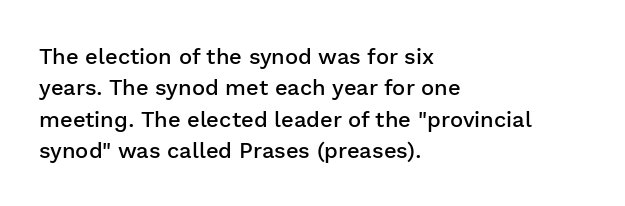
The image shows 22 px text type, upright; set left-aligned, normal line spacing (1.43x), normal letter spacing, not underlined.
